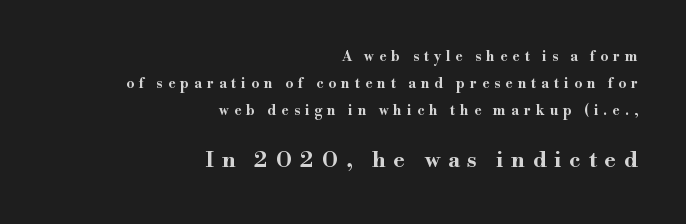
{"italic": "no", "bold": "yes", "underline": "no", "align": "right", "line_spacing": "loose", "line_spacing_ratio": 1.92, "letter_spacing": "wide", "letter_spacing_em": 0.36, "larger_block": "second", "size_ratio": 1.57, "glyph_px": 22}
